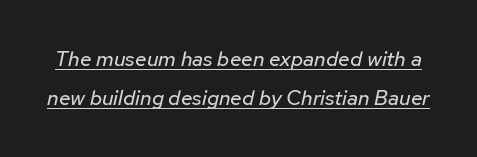
{"italic": "yes", "lean": "right", "slant_degrees": 12, "bold": "no", "underline": "yes", "line_spacing_ratio": 1.86, "letter_spacing": "normal", "letter_spacing_em": 0.0, "glyph_px": 21}
